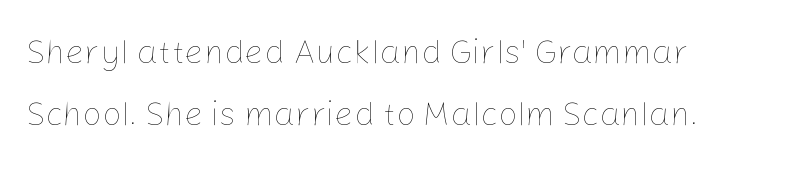
The image shows 34 px thin type, upright; set left-aligned, line spacing 1.83x, normal letter spacing, not underlined; low stroke contrast and a medium x-height.
